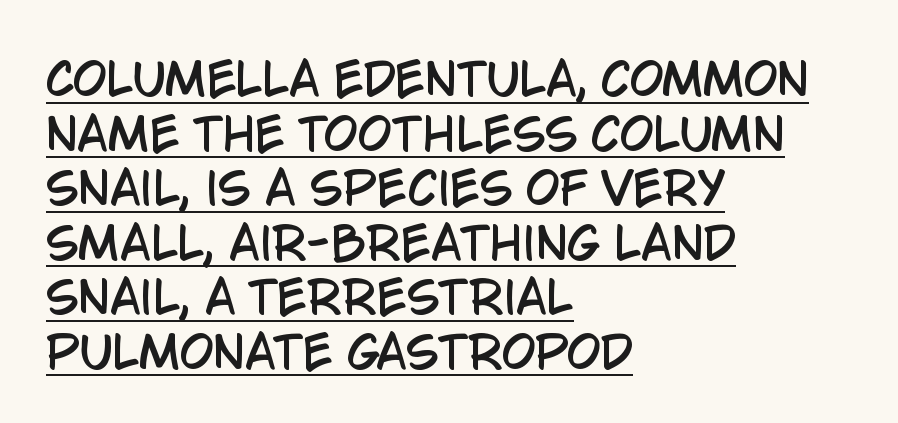
The image shows 44 px condensed sans-serif type, upright; set left-aligned, line spacing 1.24x, normal letter spacing, underlined; low stroke contrast and a large x-height.
